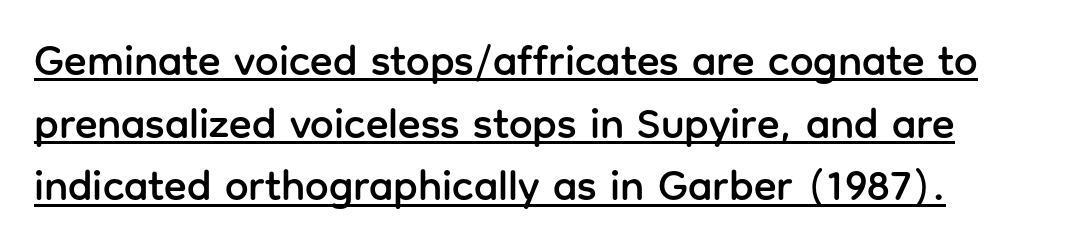
How are the letters spaced? Ordinarily, with no added tracking. The letters advance in unequal steps, a hallmark of proportional type. A normal amount of white space separates one row of letters from the next. You can tell it's not italic because the verticals are truly vertical. Are there feet on the stems? There aren't — it's a sans. Underlining? Definitely there.
